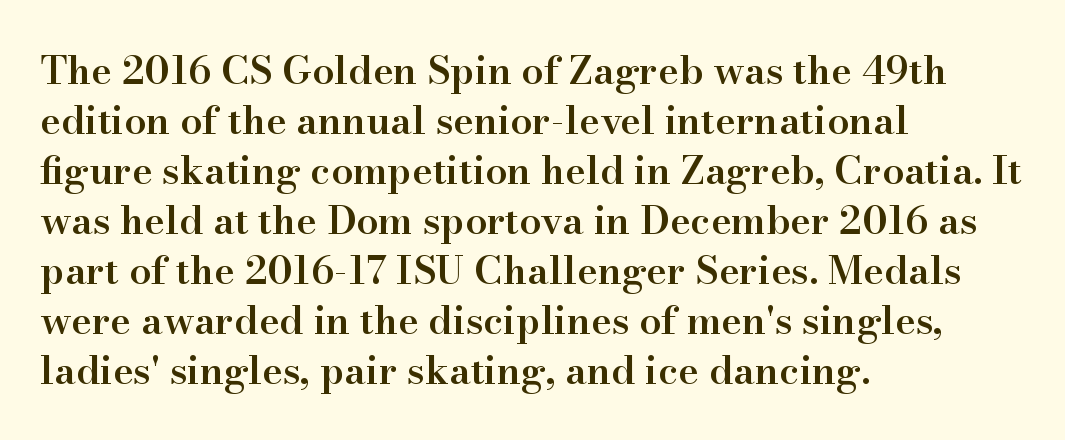
Designer's note — italics off, roman on. Type style note: has serifs. Letter spacing: default. Character widths vary here, with narrow letters taking less room than wide ones.
